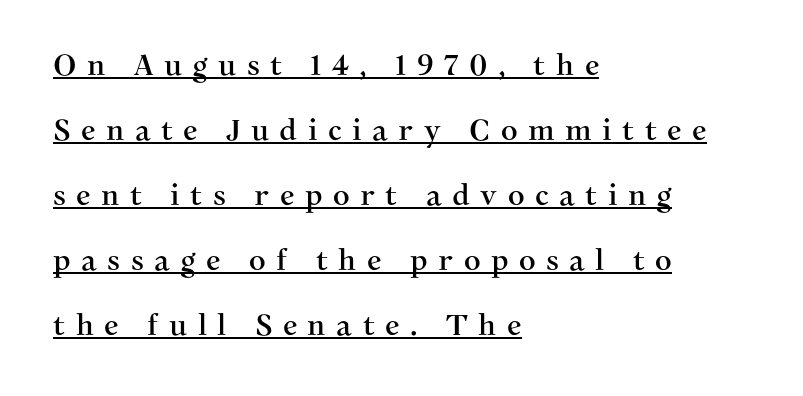
{"serif": "yes", "italic": "no", "width": "normal", "stroke_contrast": "medium", "x_height": "medium", "monospaced": "no", "underline": "yes", "align": "left", "line_spacing": "loose", "line_spacing_ratio": 2.24, "letter_spacing": "wide", "letter_spacing_em": 0.36, "glyph_px": 29}
